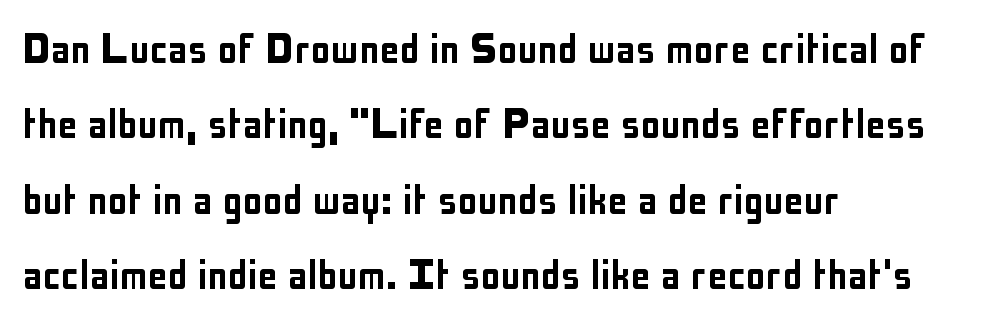
Q: Is the text italic (slanted)? A: No, it is upright.
Q: Is the typeface a serif or a sans-serif typeface? A: Sans-serif.
Q: Is the text underlined? A: No.
Q: How is the paragraph aligned? A: Left-aligned.
Q: Is the spacing between letters normal or unusually wide? A: Normal.
Q: Is the spacing between lines tight, normal or loose? A: Normal.
Q: Width (condensed, normal, or wide)? A: Condensed.
Q: Stroke contrast? A: Low.
Q: x-height? A: Medium.
Q: Monospaced? A: No.
